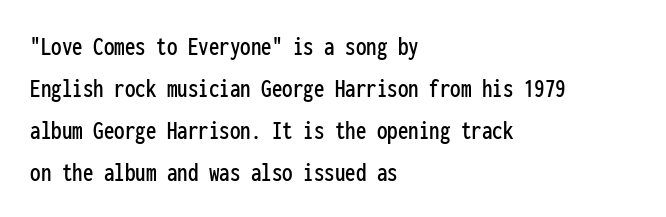
The glyphs are unaccompanied by any horizontal stroke below them. These lines stack with their left ends in a neat column. No italicization has been applied; the sample stays upright. I'd call this a sans setting — the letters go barefoot.
